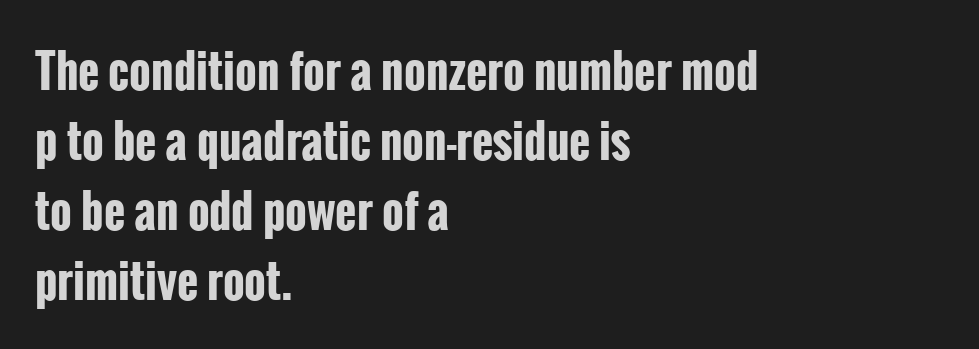
{"serif": "no", "italic": "no", "bold": "yes", "weight": "bold", "width": "condensed", "stroke_contrast": "low", "x_height": "medium", "monospaced": "no", "underline": "no", "align": "left", "line_spacing": "normal", "line_spacing_ratio": 1.52, "letter_spacing": "normal", "letter_spacing_em": 0.0, "glyph_px": 46}
